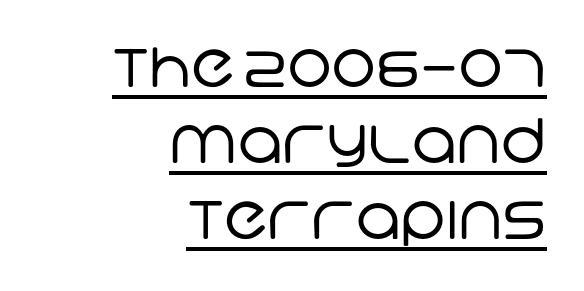
{"serif": "no", "bold": "no", "weight": "regular", "width": "normal", "stroke_contrast": "low", "x_height": "large", "monospaced": "no", "underline": "yes", "align": "right", "line_spacing": "normal", "line_spacing_ratio": 1.25, "letter_spacing": "normal", "letter_spacing_em": 0.0, "glyph_px": 61}
